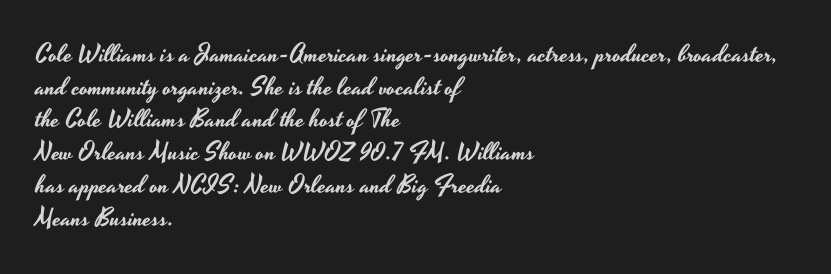
The image shows 25 px text type; set left-aligned, normal line spacing (1.31x), normal letter spacing, not underlined.
